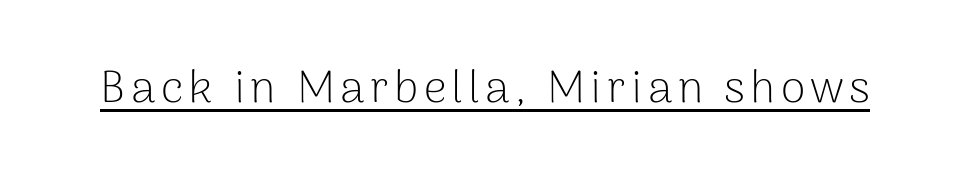
Q: Is the text bold? A: No.
Q: Is the text italic (slanted)? A: No, it is upright.
Q: Is the typeface a serif or a sans-serif typeface? A: Sans-serif.
Q: Is the text underlined? A: Yes.
Q: Width (condensed, normal, or wide)? A: Normal.
Q: Stroke contrast? A: Low.
Q: x-height? A: Medium.
Q: Monospaced? A: No.
